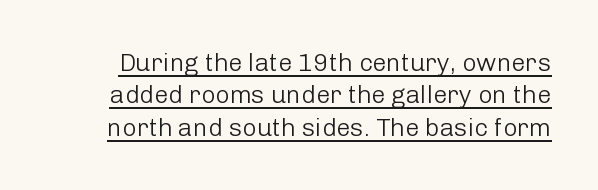
Look at the tracking — it's just the regular setting, nothing added. Successive baselines arrive at the customary interval. Weight class: somewhere from thin through regular. In terms of posture, this sample is upright. The typesetter has applied underlining to the passage shown.
